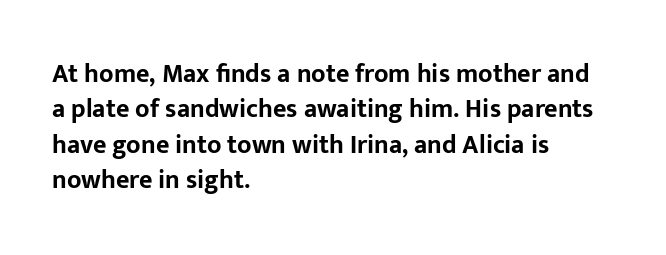
The image shows 26 px bold type, upright; set left-aligned, normal line spacing (1.36x), normal letter spacing, not underlined.
